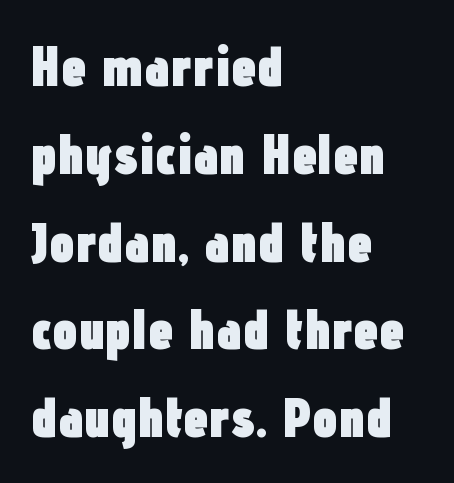
Words appear dense and cohesive because spacing is normal. Character widths vary here, with narrow letters taking less room than wide ones. Evenly set lines give the paragraph a standard silhouette. The designer went with a sans here, leaving each stem footless.
